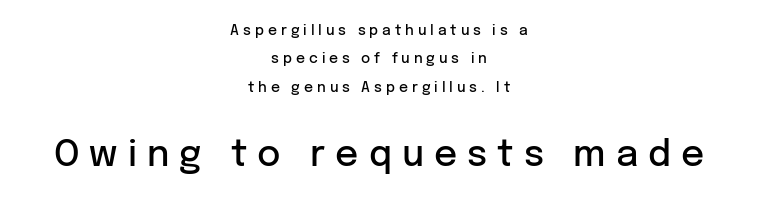
{"serif": "no", "italic": "no", "bold": "semi", "weight": "semibold", "width": "normal", "stroke_contrast": "low", "x_height": "medium", "monospaced": "no", "underline": "no", "align": "center", "line_spacing": "loose", "line_spacing_ratio": 2.03, "letter_spacing": "wide", "letter_spacing_em": 0.28, "larger_block": "second", "size_ratio": 2.57, "glyph_px": 36}
